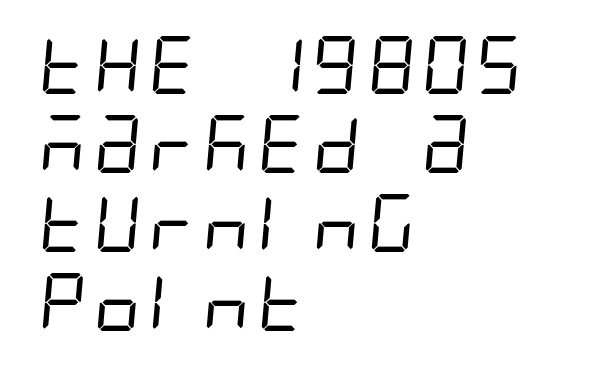
Q: Is the text bold? A: No.
Q: Is the typeface a serif or a sans-serif typeface? A: Sans-serif.
Q: Is the text underlined? A: No.
Q: How is the paragraph aligned? A: Left-aligned.
Q: Is the spacing between letters normal or unusually wide? A: Normal.
Q: Is the spacing between lines tight, normal or loose? A: Normal.
Q: Width (condensed, normal, or wide)? A: Condensed.
Q: Stroke contrast? A: Low.
Q: x-height? A: Large.
